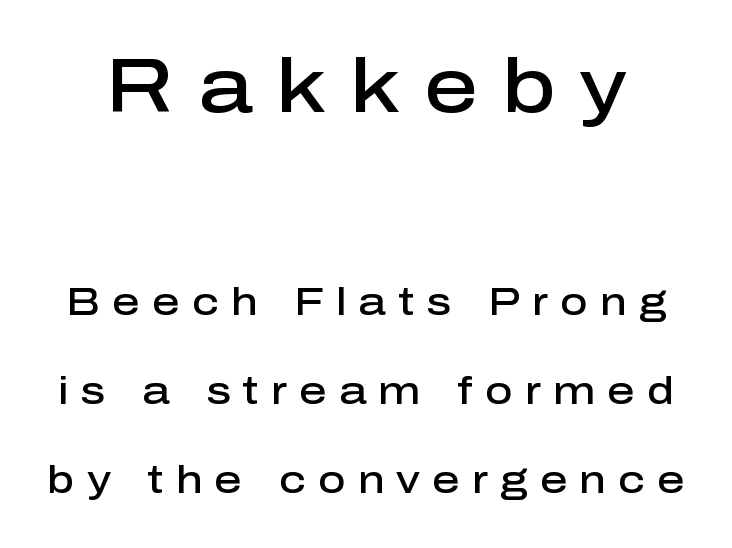
The image shows 75 px semibold sans-serif type, upright; set loose line spacing (2.34x), unusually wide letter spacing (+0.32 em), not underlined; the first (top) block is 1.97x larger; low stroke contrast and a medium x-height.
